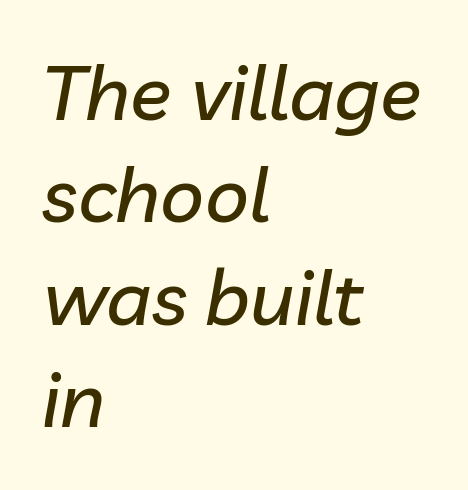
The image shows 77 px text type, italic (leaning right); set left-aligned, normal line spacing (1.33x), normal letter spacing, not underlined; low stroke contrast and a medium x-height.
